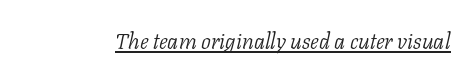
Q: Is the text bold? A: No.
Q: Is the text italic (slanted)? A: Yes, it leans right by about 11 degrees.
Q: Is the text underlined? A: Yes.
Q: Is the spacing between letters normal or unusually wide? A: Normal.
